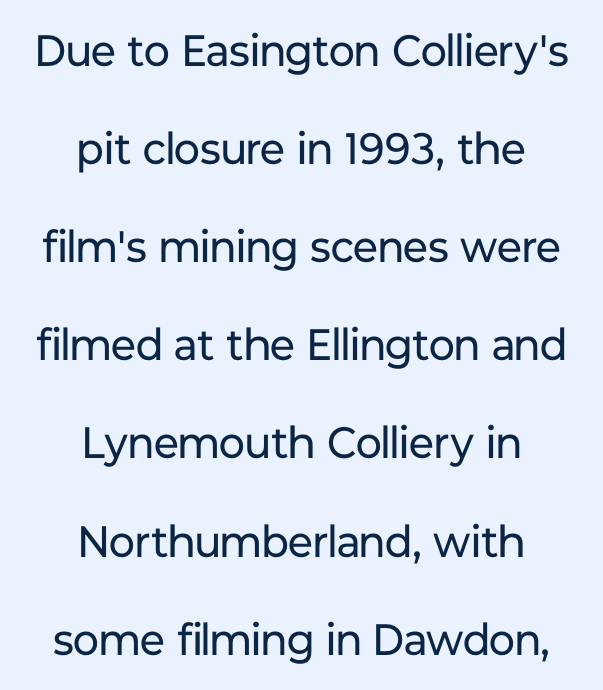
Q: Is the text bold? A: No.
Q: Is the text italic (slanted)? A: No, it is upright.
Q: Is the typeface a serif or a sans-serif typeface? A: Sans-serif.
Q: Is the text underlined? A: No.
Q: How is the paragraph aligned? A: Centered.
Q: Is the spacing between letters normal or unusually wide? A: Normal.
Q: Is the spacing between lines tight, normal or loose? A: Loose.
Q: Width (condensed, normal, or wide)? A: Normal.
Q: Stroke contrast? A: Low.
Q: x-height? A: Medium.
Q: Monospaced? A: No.
